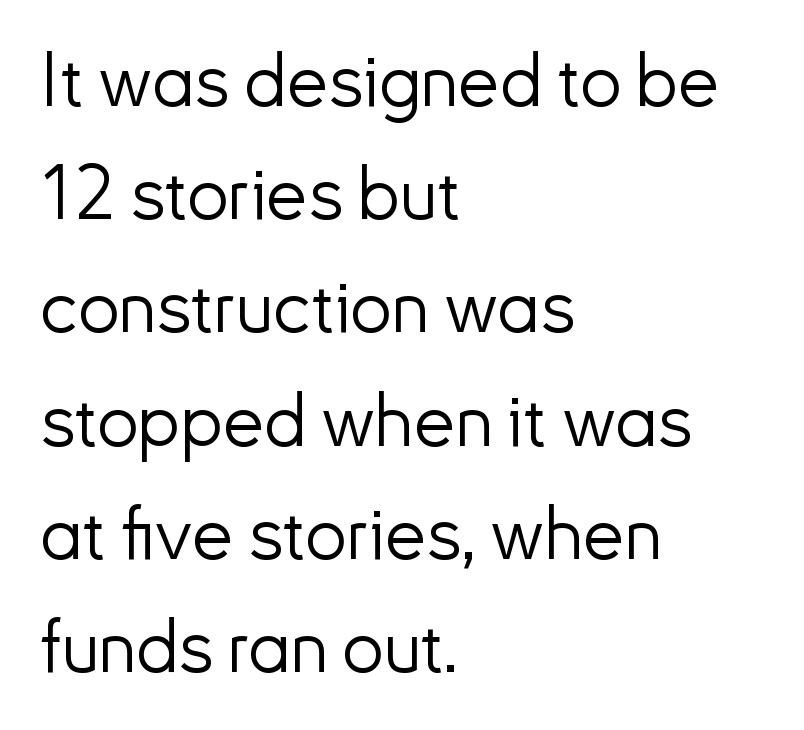
{"serif": "no", "italic": "no", "bold": "no", "weight": "light", "width": "normal", "stroke_contrast": "low", "x_height": "small", "monospaced": "no", "underline": "no", "align": "left", "line_spacing": "normal", "line_spacing_ratio": 1.53, "letter_spacing": "normal", "letter_spacing_em": 0.0, "glyph_px": 74}
